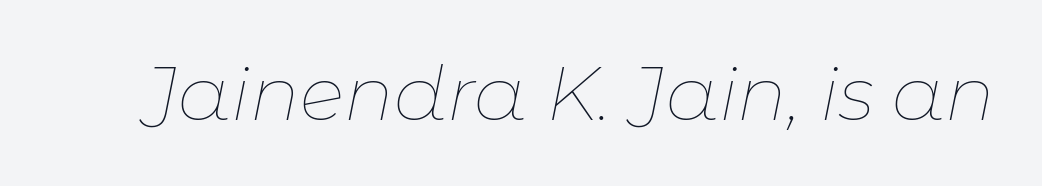
Q: Is the text bold? A: No.
Q: Is the text italic (slanted)? A: Yes, it leans right by about 11 degrees.
Q: Is the text underlined? A: No.
Q: Is the spacing between letters normal or unusually wide? A: Normal.
Q: Width (condensed, normal, or wide)? A: Normal.
Q: Stroke contrast? A: Low.
Q: x-height? A: Medium.
Q: Monospaced? A: No.
